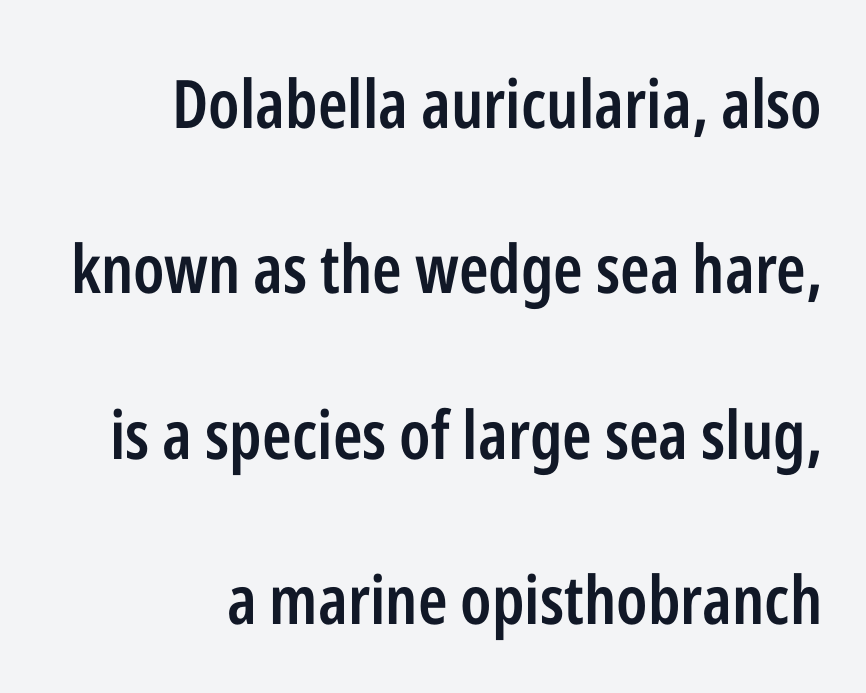
The image shows 67 px semibold, condensed sans-serif type, upright; set right-aligned, loose line spacing (2.47x), normal letter spacing, not underlined; low stroke contrast and a medium x-height.
